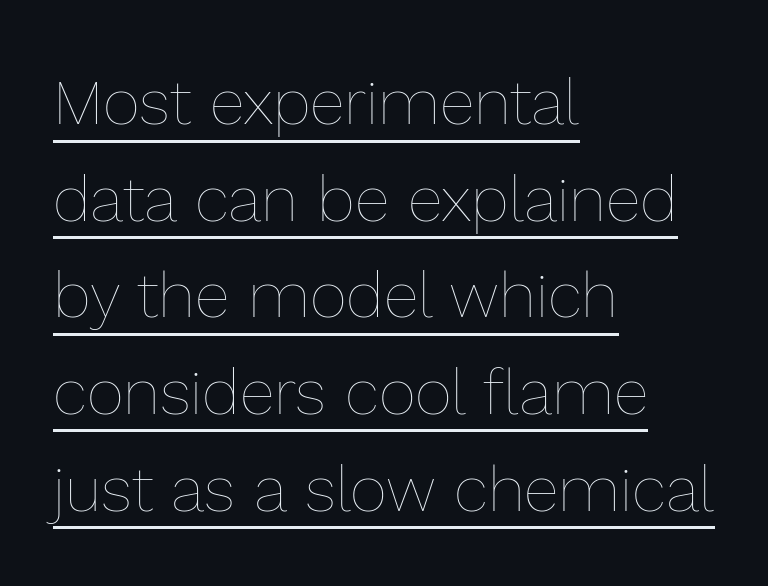
Standard letterfit; no display-style spreading of the glyphs. Letters have the restrained weight of plain body copy at most. The passage is arranged the way most books set body copy — flush left. The face used here is proportionally spaced, like ordinary book or web type.
